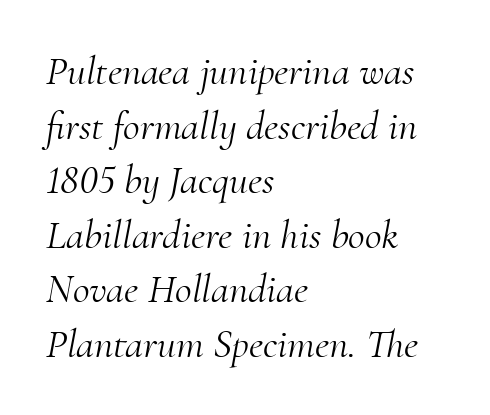
The image shows 41 px light serif type, italic (leaning right); set left-aligned, normal line spacing (1.33x), normal letter spacing, not underlined; medium stroke contrast and a small x-height.
